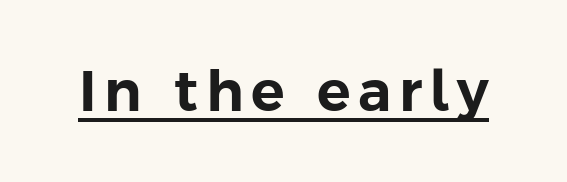
The image shows 56 px sans-serif type, upright; set underlined; low stroke contrast and a medium x-height.
